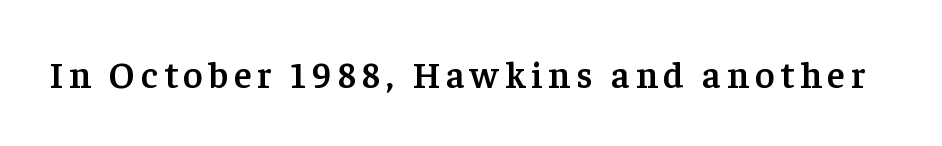
Posture: vertical. The font family rendered here belongs to the serif group. Bare-footed words on every line. What weight is shown? A semibold, between regular and bold.
